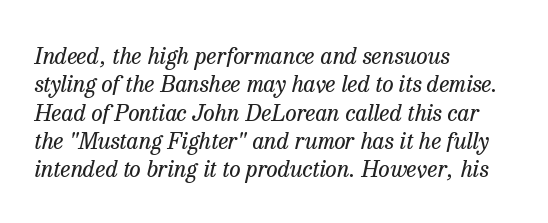
The baseline area is clear. Glyph-to-glyph distance matches everyday printed text. No letter is thick-stroked: the sample isn't bold. Rendered with sloped, italic letterforms. Horizontally, the lines are justified to the leading edge only.
